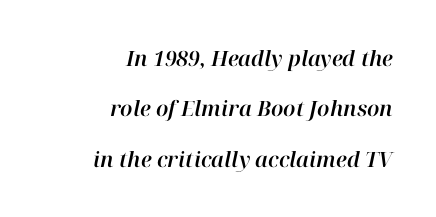
The area under the type is left untouched. This is oblique type, the kind used for emphasis or titles. The lines are quadded right. Summary of vertical rhythm: relaxed, with wide interline spacing. Between one letter and the next there's only the usual sliver of space.
